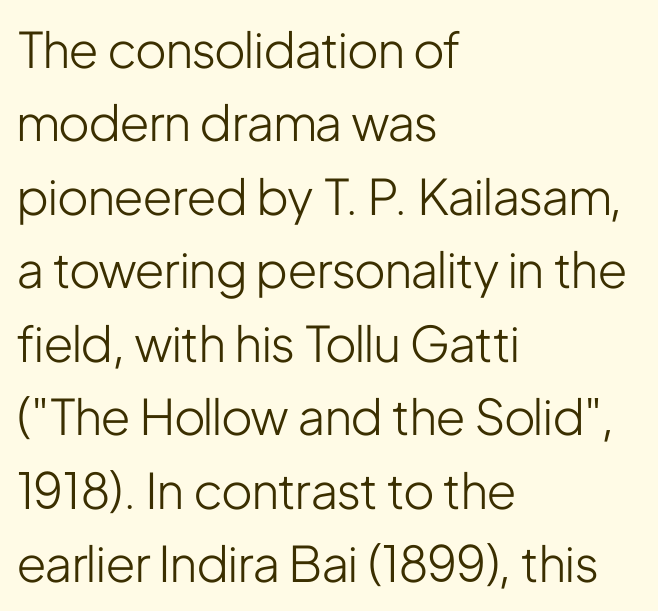
{"serif": "no", "italic": "no", "bold": "no", "weight": "light", "width": "condensed", "stroke_contrast": "low", "x_height": "medium", "monospaced": "no", "underline": "no", "align": "left", "line_spacing": "normal", "line_spacing_ratio": 1.5, "letter_spacing": "normal", "letter_spacing_em": 0.0, "glyph_px": 49}
